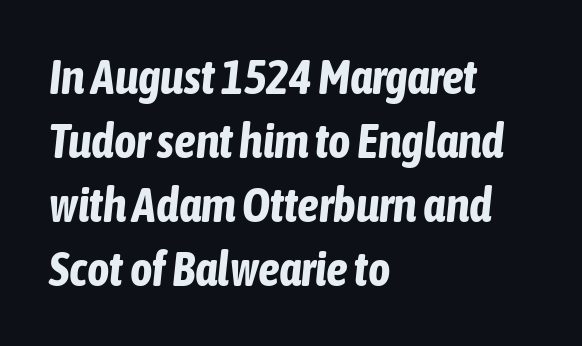
{"italic": "yes", "lean": "right", "slant_degrees": 6, "bold": "yes", "weight": "bold", "width": "condensed", "stroke_contrast": "low", "x_height": "medium", "monospaced": "no", "underline": "no", "align": "left", "line_spacing": "normal", "line_spacing_ratio": 1.33, "letter_spacing": "normal", "letter_spacing_em": 0.0, "glyph_px": 48}
